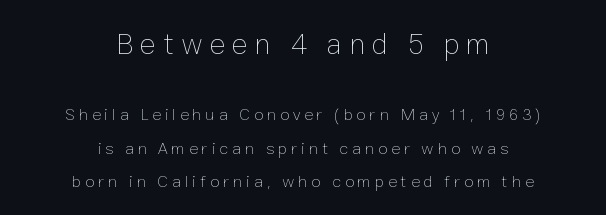
Q: Is the text bold? A: No.
Q: Is the text italic (slanted)? A: No, it is upright.
Q: Is the text underlined? A: No.
Q: How is the paragraph aligned? A: Centered.
Q: Is the spacing between letters normal or unusually wide? A: Unusually wide.
Q: Is the spacing between lines tight, normal or loose? A: Loose.
Q: Which block of text is set in a larger size, the first (top) or the second (bottom)? A: The first (top) one.
Q: Width (condensed, normal, or wide)? A: Normal.
Q: Stroke contrast? A: Low.
Q: x-height? A: Medium.
Q: Monospaced? A: No.
